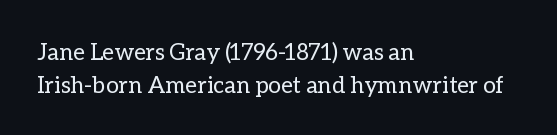
The image shows 23 px text type, upright; set left-aligned, normal line spacing (1.43x), normal letter spacing, not underlined.
